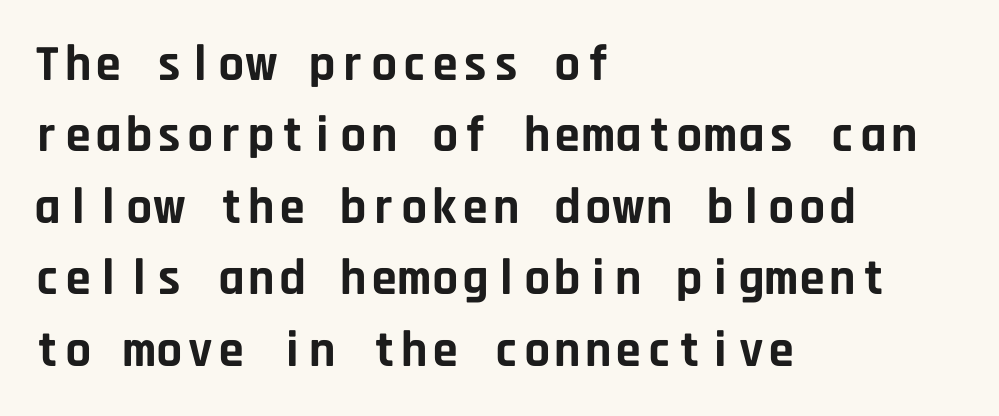
The image shows 51 px bold sans-serif type, upright, monospaced; set left-aligned, normal line spacing (1.4x), normal letter spacing, not underlined; low stroke contrast and a large x-height.
